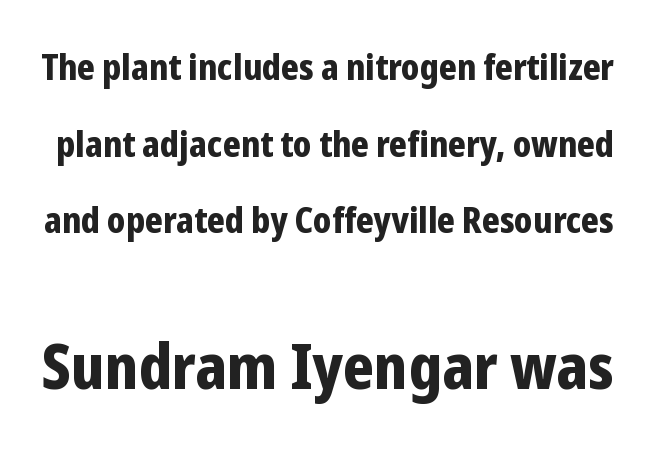
The image shows 63 px bold, condensed sans-serif type, upright; set loose line spacing (2.13x), normal letter spacing, not underlined; the second (bottom) block is 1.75x larger; low stroke contrast and a medium x-height.
